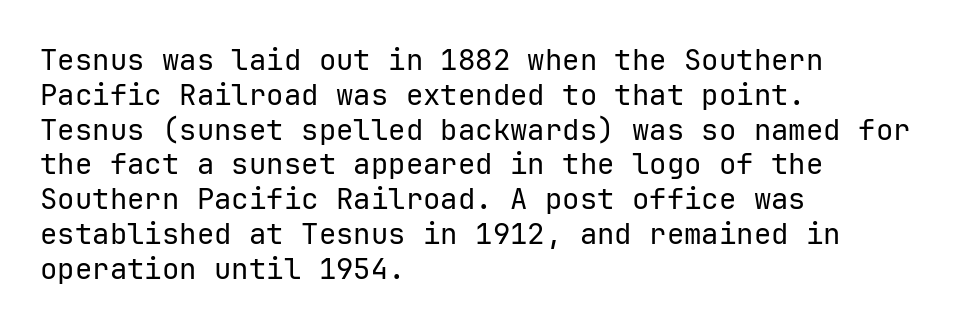
The image shows 29 px regular-weight sans-serif type, upright; set left-aligned, line spacing 1.2x, normal letter spacing, not underlined; low stroke contrast and a medium x-height.
